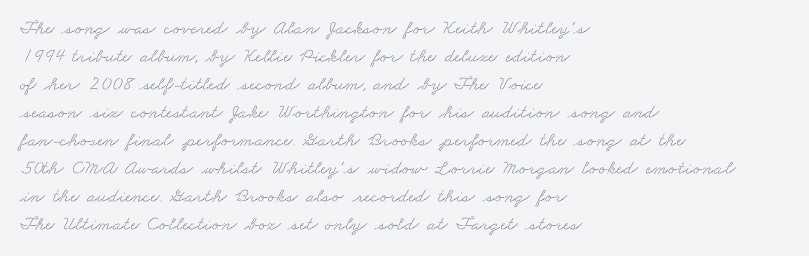
{"underline": "no", "align": "left", "line_spacing": "normal", "line_spacing_ratio": 1.4, "letter_spacing": "normal", "letter_spacing_em": 0.0, "glyph_px": 20}
